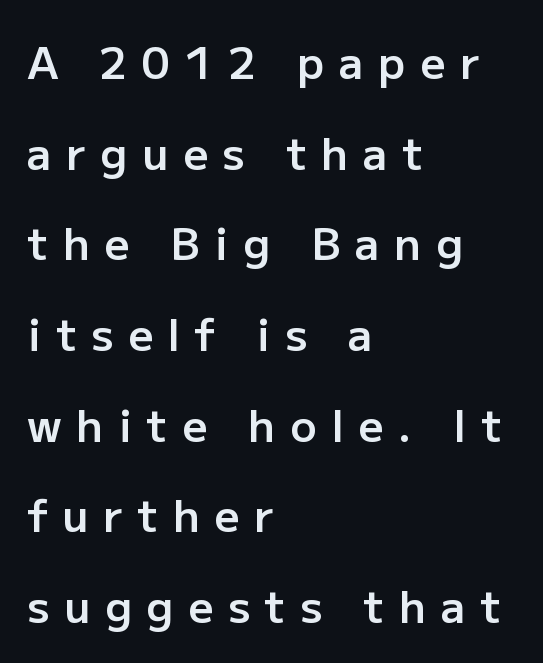
Q: Is the text bold? A: Semi-bold.
Q: Is the text italic (slanted)? A: No, it is upright.
Q: Is the typeface a serif or a sans-serif typeface? A: Sans-serif.
Q: Is the text underlined? A: No.
Q: How is the paragraph aligned? A: Left-aligned.
Q: Is the spacing between letters normal or unusually wide? A: Unusually wide.
Q: Is the spacing between lines tight, normal or loose? A: Loose.
Q: Width (condensed, normal, or wide)? A: Normal.
Q: Stroke contrast? A: Low.
Q: x-height? A: Medium.
Q: Monospaced? A: No.
